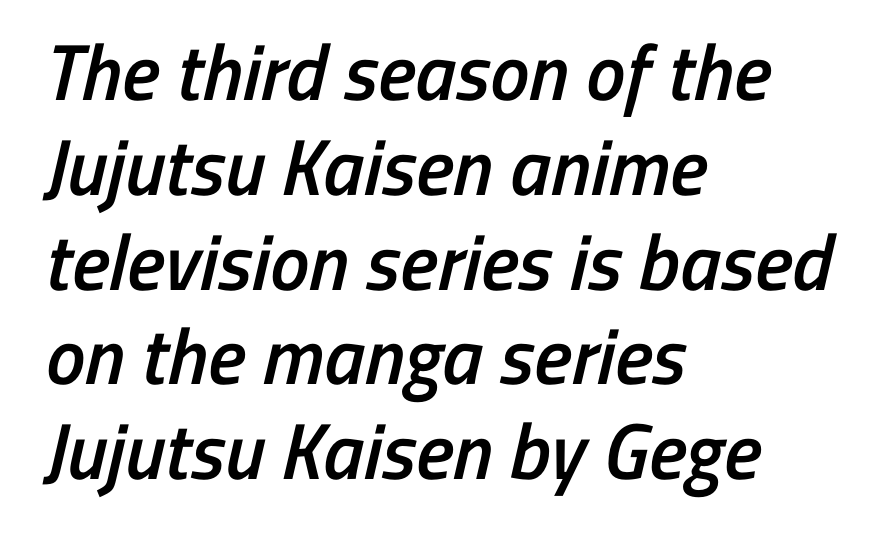
The image shows 79 px semibold, condensed sans-serif type; set left-aligned, line spacing 1.2x, normal letter spacing, not underlined; low stroke contrast and a medium x-height.
